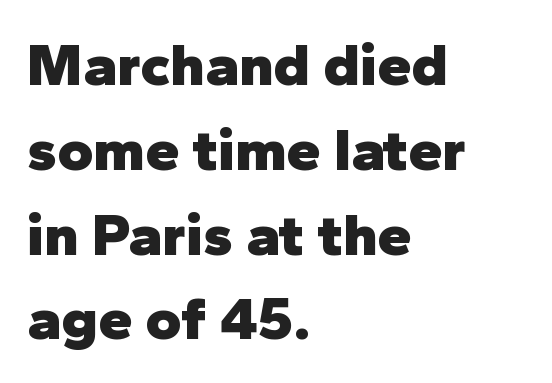
{"serif": "no", "italic": "no", "bold": "yes", "weight": "heavy", "width": "normal", "stroke_contrast": "low", "x_height": "medium", "monospaced": "no", "underline": "no", "align": "left", "line_spacing": "normal", "line_spacing_ratio": 1.39, "letter_spacing": "normal", "letter_spacing_em": 0.0, "glyph_px": 61}
